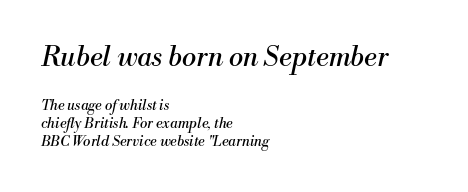
The more generous point size was reserved for the upper chunk. Line spacing here is normal. Is the stroke heavy? The answer is a plain regular-or-lighter. A typesetter would call this zero additional tracking. When letters slant like this, we call the style italic. Line starts are locked; line ends wander.
